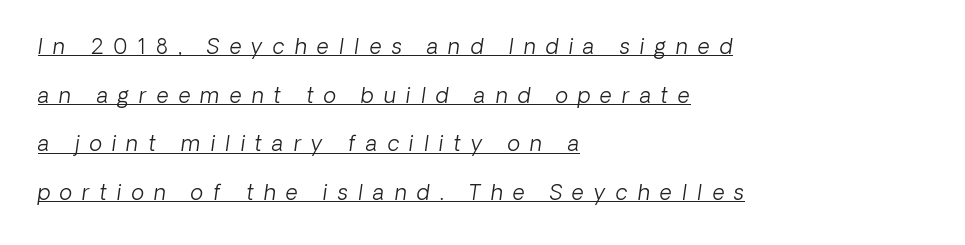
The image shows 21 px text type, italic (leaning right); set left-aligned, loose line spacing (2.32x), unusually wide letter spacing (+0.48 em), underlined.
